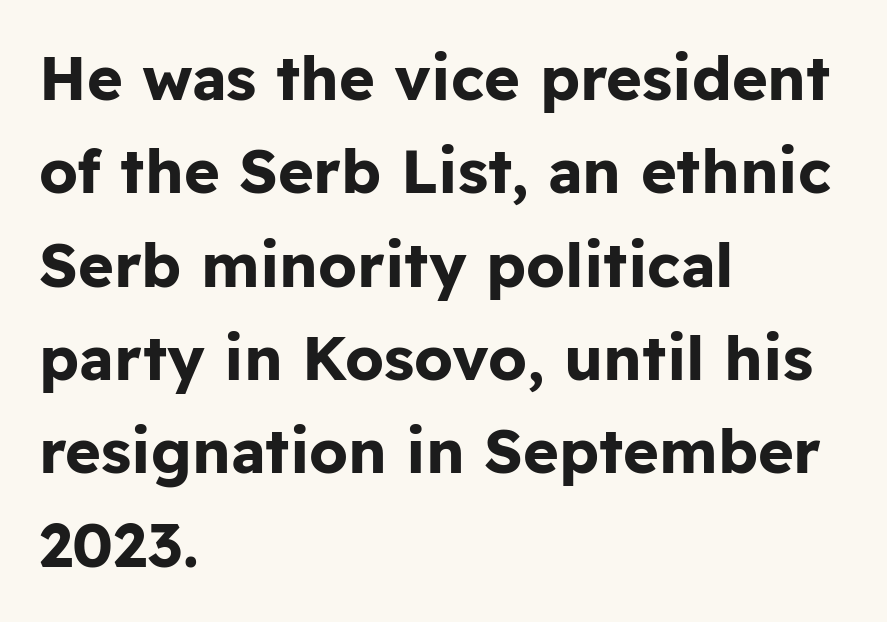
The image shows 61 px bold sans-serif type, upright; set left-aligned, normal line spacing (1.53x), normal letter spacing, not underlined; low stroke contrast and a medium x-height.
